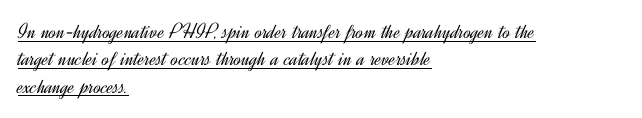
The image shows 22 px text type; set left-aligned, line spacing 1.24x, normal letter spacing, underlined.
